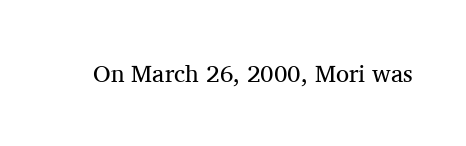
{"italic": "no", "bold": "no", "underline": "no", "letter_spacing": "normal", "letter_spacing_em": 0.0, "glyph_px": 24}
